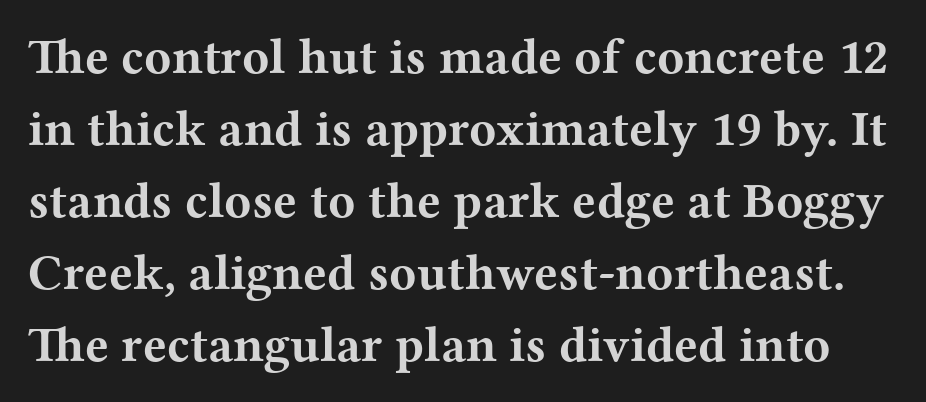
The image shows 50 px bold, wide serif type, upright; set normal line spacing (1.44x), normal letter spacing, not underlined; medium stroke contrast and a medium x-height.
